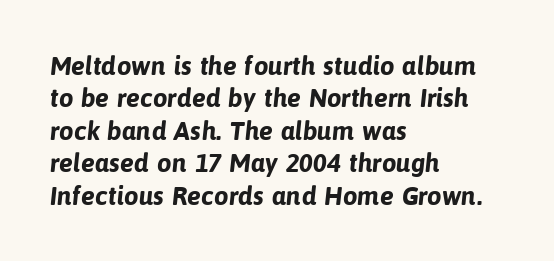
The image shows 26 px bold type; set left-aligned, normal line spacing (1.25x), normal letter spacing, not underlined.
